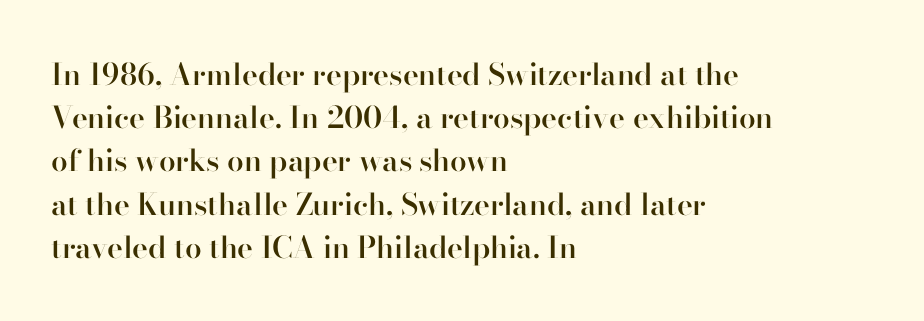
One glance says typical: line gaps are just what's usual. The type is set solid horizontally, with unmodified tracking. Here the designer chose a conventional face with non-uniform glyph widths. Every character sits straight up, as roman type does.
